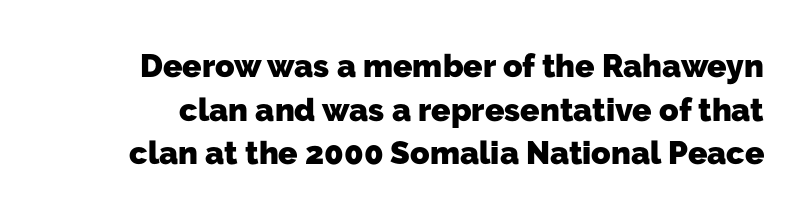
{"serif": "no", "bold": "yes", "weight": "heavy", "width": "normal", "stroke_contrast": "low", "x_height": "medium", "monospaced": "no", "underline": "no", "line_spacing": "normal", "line_spacing_ratio": 1.36, "letter_spacing": "normal", "letter_spacing_em": 0.0, "glyph_px": 32}
